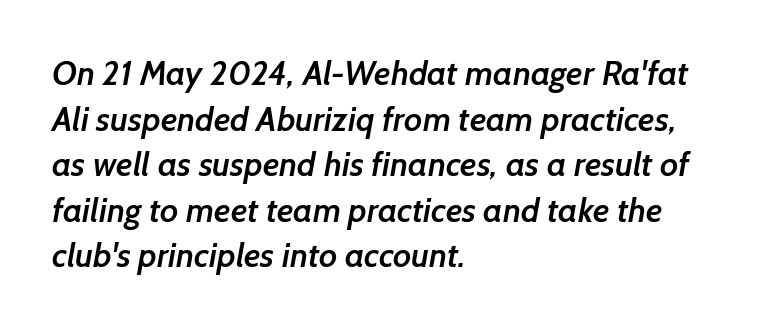
The image shows 34 px semibold sans-serif type; set left-aligned, normal line spacing (1.34x), normal letter spacing, not underlined; low stroke contrast and a medium x-height.
